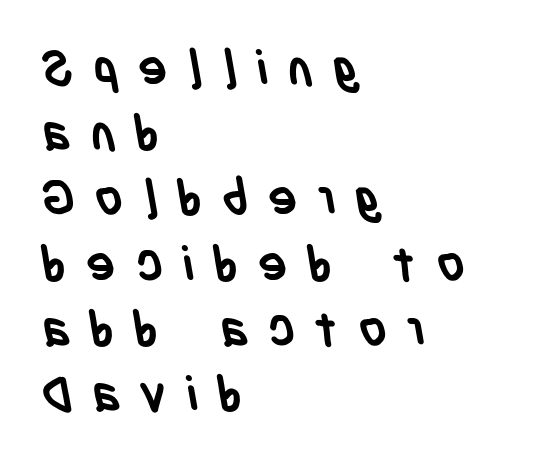
The image shows 49 px semibold, condensed sans-serif type; set left-aligned, normal line spacing (1.33x), unusually wide letter spacing (+0.4 em), not underlined; low stroke contrast and a large x-height.
